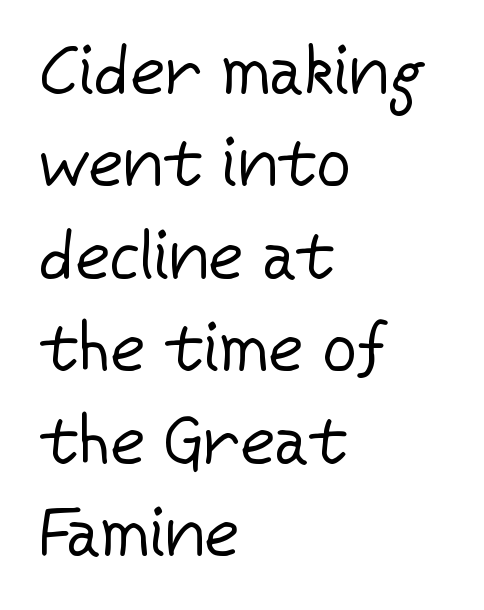
Q: Is the text bold? A: No.
Q: Is the text italic (slanted)? A: No, it is upright.
Q: Is the typeface a serif or a sans-serif typeface? A: Sans-serif.
Q: Is the text underlined? A: No.
Q: How is the paragraph aligned? A: Left-aligned.
Q: Is the spacing between letters normal or unusually wide? A: Normal.
Q: Is the spacing between lines tight, normal or loose? A: Normal.
Q: Width (condensed, normal, or wide)? A: Normal.
Q: Stroke contrast? A: Low.
Q: x-height? A: Medium.
Q: Monospaced? A: No.
